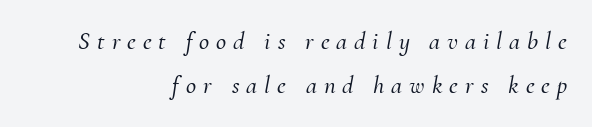
Q: Is the text italic (slanted)? A: Yes, it leans right by about 10 degrees.
Q: Is the text underlined? A: No.
Q: How is the paragraph aligned? A: Right-aligned.
Q: Is the spacing between letters normal or unusually wide? A: Unusually wide.
